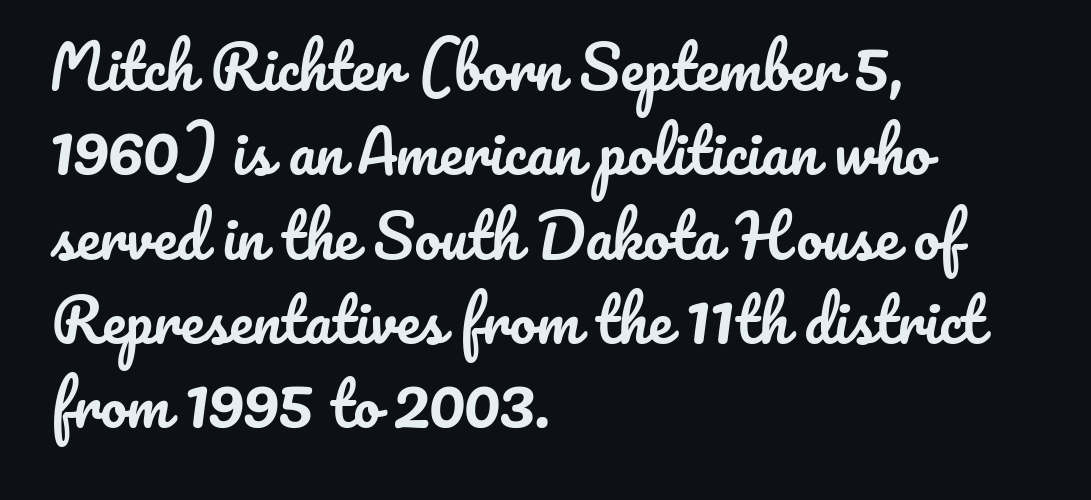
Words appear dense and cohesive because spacing is normal. Rule under the text: the space is simply empty. A typesetter would call this proportional, since set widths differ per character. The vertical gap from one line to the next is medium. Teacher's note: observe the even left margin — that is flush-left alignment.
